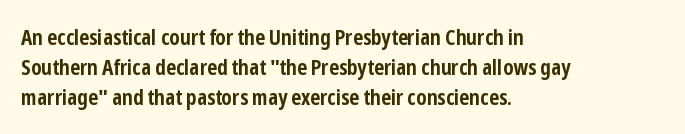
The image shows 22 px bold type, upright; set left-aligned, normal line spacing (1.37x), normal letter spacing, not underlined.
